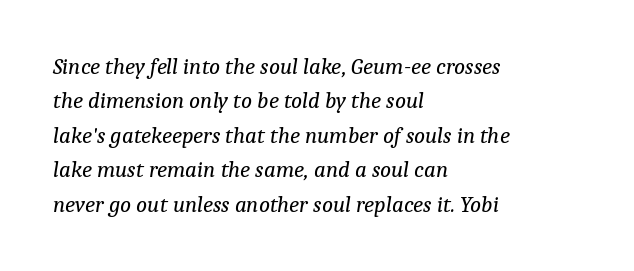
Q: Is the text bold? A: No.
Q: Is the text italic (slanted)? A: Yes, it leans right by about 9 degrees.
Q: Is the text underlined? A: No.
Q: How is the paragraph aligned? A: Left-aligned.
Q: Is the spacing between letters normal or unusually wide? A: Normal.
Q: Is the spacing between lines tight, normal or loose? A: Normal.
